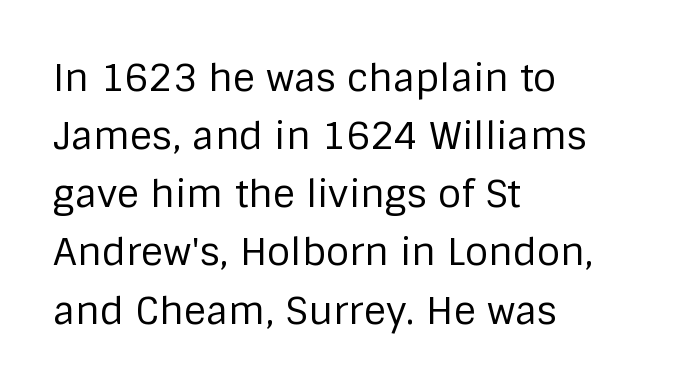
There is no visible air inserted between adjacent glyphs. If you drew a line through each stem, it would be perfectly vertical. Proportional: the letters do not fall into vertical columns. Alignment: flush left. Are there feet on the stems? There aren't — it's a sans. The letters look calm and open, with moderate or lighter stems.
